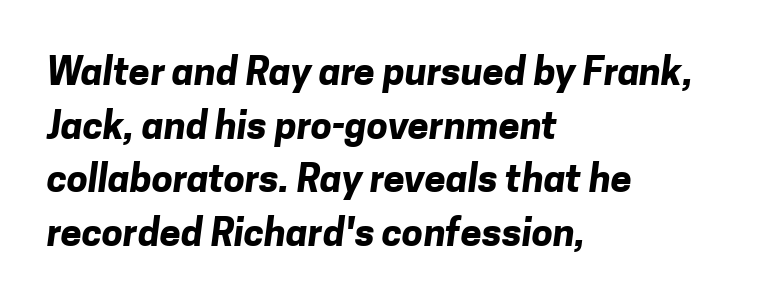
The image shows 38 px bold sans-serif type; set left-aligned, normal line spacing (1.41x), normal letter spacing, not underlined; low stroke contrast and a medium x-height.
